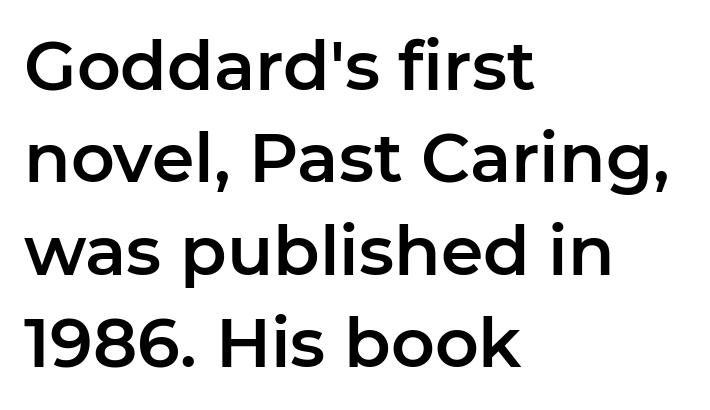
{"serif": "no", "italic": "no", "width": "normal", "stroke_contrast": "low", "x_height": "medium", "monospaced": "no", "underline": "no", "align": "left", "line_spacing": "normal", "line_spacing_ratio": 1.36, "letter_spacing": "normal", "letter_spacing_em": 0.0, "glyph_px": 68}
